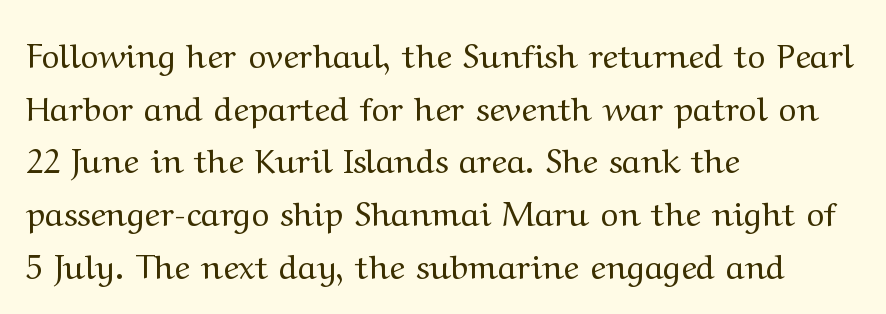
Do the characters align in a grid? No, the font is proportional. The typeface has the unassuming heft of standard copy or less. The passage is arranged the way most books set body copy — flush left. Nobody drew a line under any word here.
